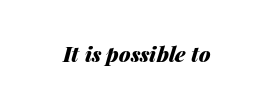
This sample uses an oblique cut, with every glyph tilted off the vertical. Beneath every word, the page is bare. A dark, heavy texture on the line: the type is bold. The letterforms sit shoulder to shoulder at normal distance.
